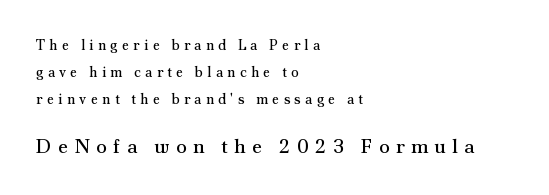
{"italic": "no", "bold": "no", "underline": "no", "align": "left", "line_spacing": "loose", "line_spacing_ratio": 1.92, "letter_spacing": "wide", "letter_spacing_em": 0.31, "larger_block": "second", "size_ratio": 1.43, "glyph_px": 20}
